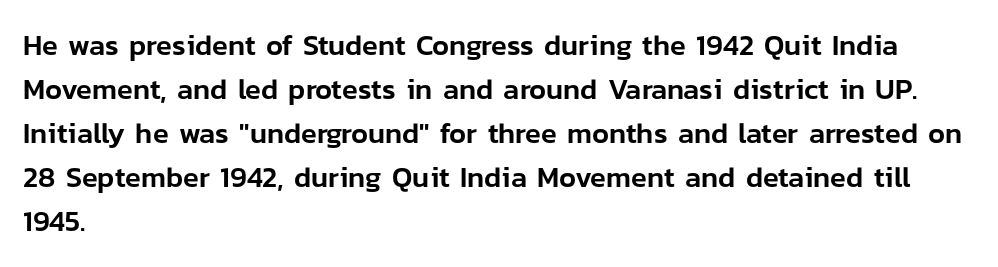
The image shows 29 px sans-serif type, upright; set left-aligned, normal line spacing (1.52x), normal letter spacing, not underlined; low stroke contrast and a medium x-height.
